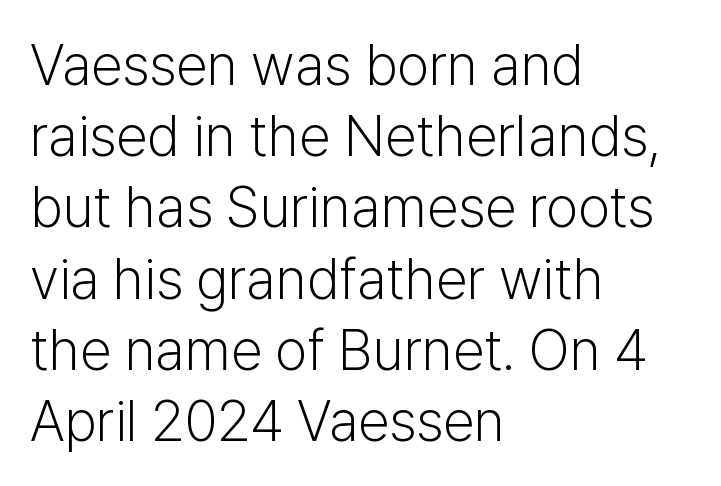
The rendering keeps characters at their native spacing. The letterforms sit at book weight or below. Varying glyph widths throughout — classic text-font behaviour. The string is rendered with underlining switched off. Every character sits straight up, as roman type does.
